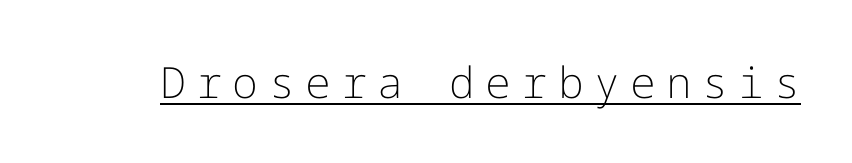
The image shows 43 px light sans-serif type, upright; set unusually wide letter spacing (+0.24 em), underlined; low stroke contrast and a medium x-height.
